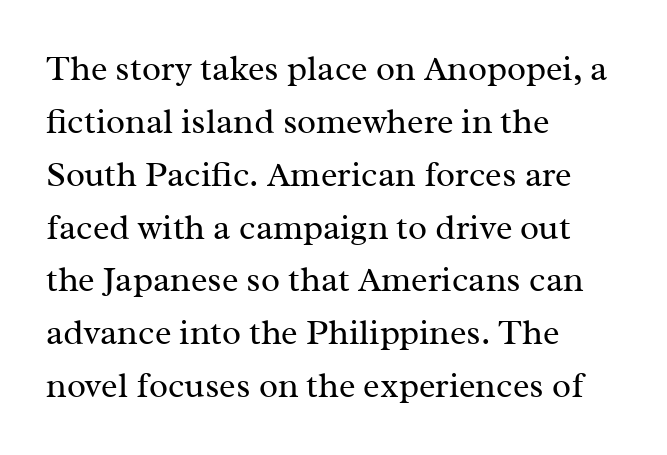
{"serif": "yes", "italic": "no", "bold": "no", "weight": "regular", "width": "normal", "stroke_contrast": "medium", "x_height": "medium", "monospaced": "no", "underline": "no", "align": "left", "line_spacing": "normal", "line_spacing_ratio": 1.51, "letter_spacing": "normal", "letter_spacing_em": 0.0, "glyph_px": 35}
